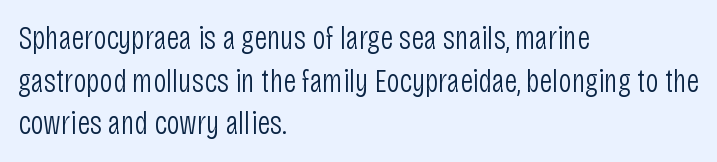
Each letter's strokes conclude bluntly, with no projecting serifs. Compared with typical paragraphs, the rows here are spaced about the same. Weight: regular or lighter. These lines are rendered in a variable-pitch font. Descenders hang freely into open space. The horizontal fit of the characters is conventional and even.
